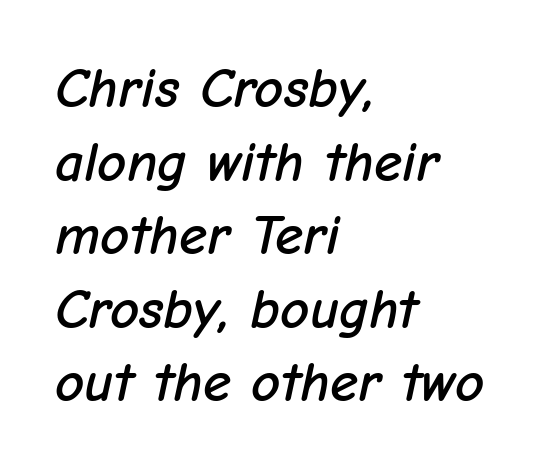
{"italic": "yes", "lean": "right", "slant_degrees": 12, "width": "normal", "stroke_contrast": "low", "x_height": "medium", "monospaced": "no", "underline": "no", "align": "left", "line_spacing": "normal", "line_spacing_ratio": 1.29, "letter_spacing": "normal", "letter_spacing_em": 0.0, "glyph_px": 57}
